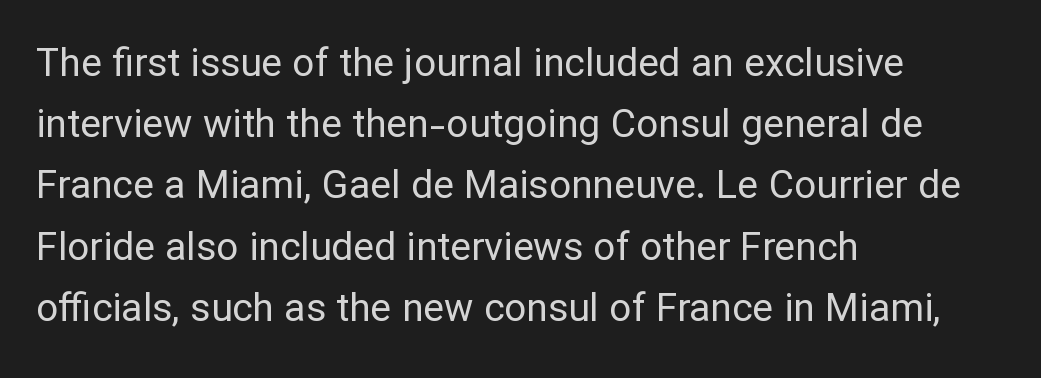
The image shows 39 px regular-weight sans-serif type, upright; set left-aligned, normal line spacing (1.57x), normal letter spacing, not underlined; low stroke contrast and a medium x-height.
